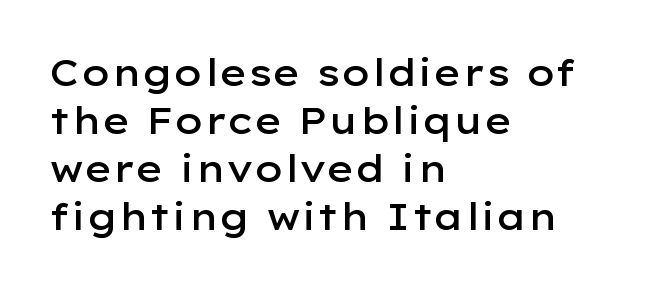
The image shows 37 px semibold, wide sans-serif type, upright; set left-aligned, normal line spacing (1.3x), normal letter spacing, not underlined; low stroke contrast and a medium x-height.
